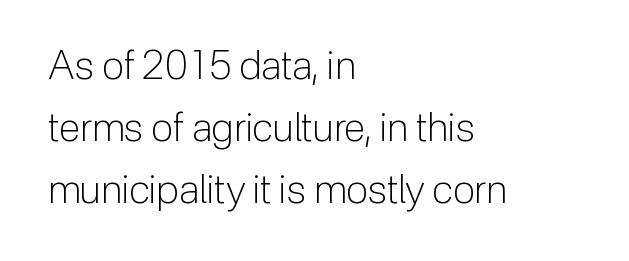
Q: Is the text bold? A: No.
Q: Is the text italic (slanted)? A: No, it is upright.
Q: Is the typeface a serif or a sans-serif typeface? A: Sans-serif.
Q: Is the text underlined? A: No.
Q: How is the paragraph aligned? A: Left-aligned.
Q: Is the spacing between letters normal or unusually wide? A: Normal.
Q: Is the spacing between lines tight, normal or loose? A: Normal.
Q: Width (condensed, normal, or wide)? A: Normal.
Q: Stroke contrast? A: Low.
Q: x-height? A: Medium.
Q: Monospaced? A: No.
